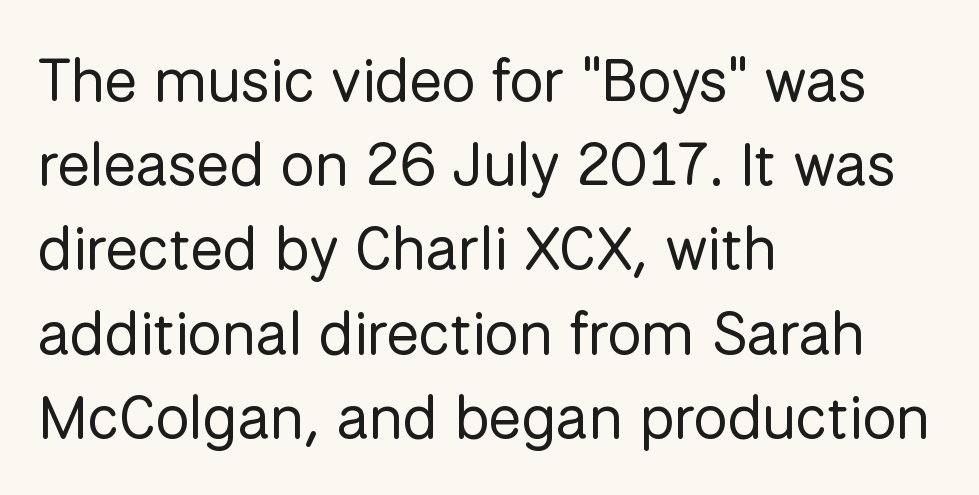
Posture: straight, roman, zero tilt. Is this a sans? Yes — the strokes have no serifs. The cut favours lightness, reaching ordinary text weight at its darkest. Underline: absent. Characters follow at the spacing the type designer built in. The line-height multiplier appears to be the usual default.
